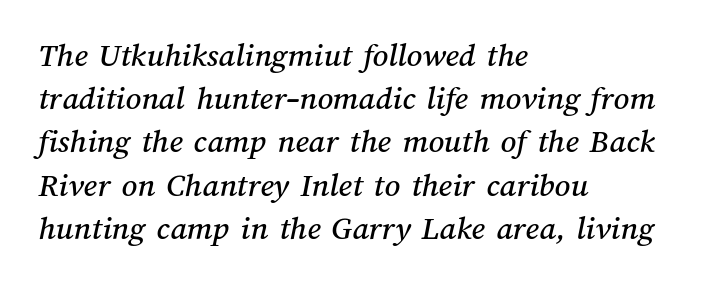
The image shows 34 px text type; set left-aligned, normal line spacing (1.27x), normal letter spacing, not underlined; medium stroke contrast and a medium x-height.
